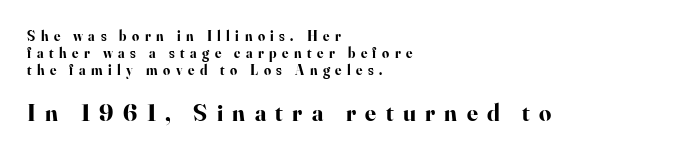
{"italic": "no", "bold": "yes", "underline": "no", "align": "left", "line_spacing_ratio": 1.21, "letter_spacing": "wide", "letter_spacing_em": 0.39, "larger_block": "second", "size_ratio": 1.71, "glyph_px": 24}
